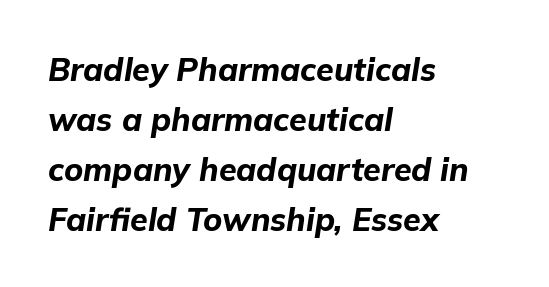
Is the type slanted? Yes — the strokes lean at a clear angle. You'd pick this weight for a headline — it's a proper bold. How are the letters spaced? Ordinarily, with no added tracking. You could not count columns in this text — the font is proportionally spaced.
